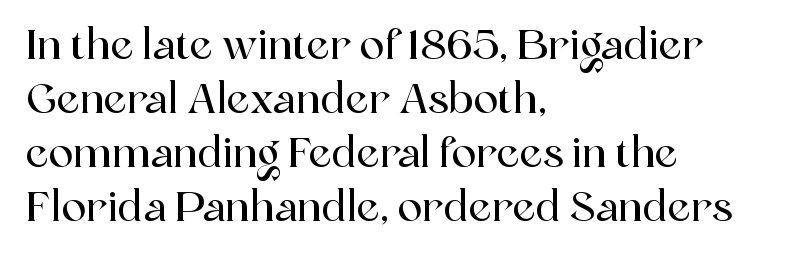
The image shows 41 px serif type, upright; set left-aligned, normal line spacing (1.32x), normal letter spacing, not underlined; a medium x-height.
